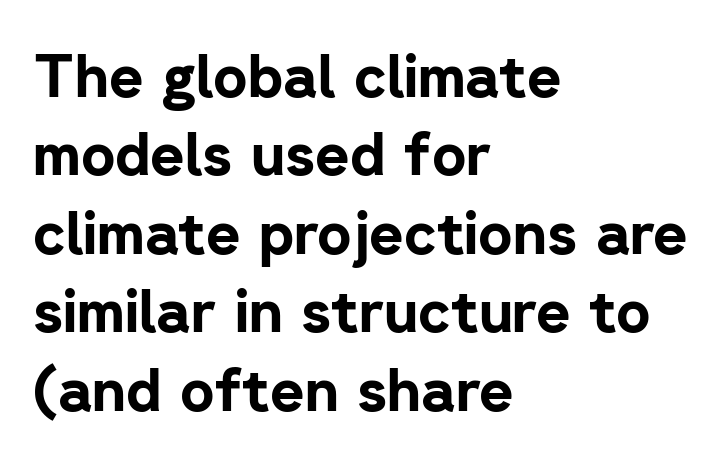
{"serif": "no", "italic": "no", "bold": "yes", "weight": "bold", "width": "normal", "stroke_contrast": "low", "x_height": "medium", "monospaced": "no", "underline": "no", "align": "left", "line_spacing": "normal", "line_spacing_ratio": 1.33, "letter_spacing": "normal", "letter_spacing_em": 0.0, "glyph_px": 59}
